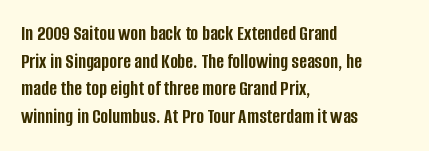
The image shows 21 px bold type, upright; set left-aligned, normal line spacing (1.31x), normal letter spacing, not underlined.
